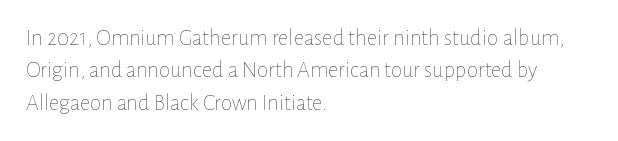
The image shows 23 px text type, upright; set left-aligned, normal line spacing (1.41x), normal letter spacing, not underlined.
